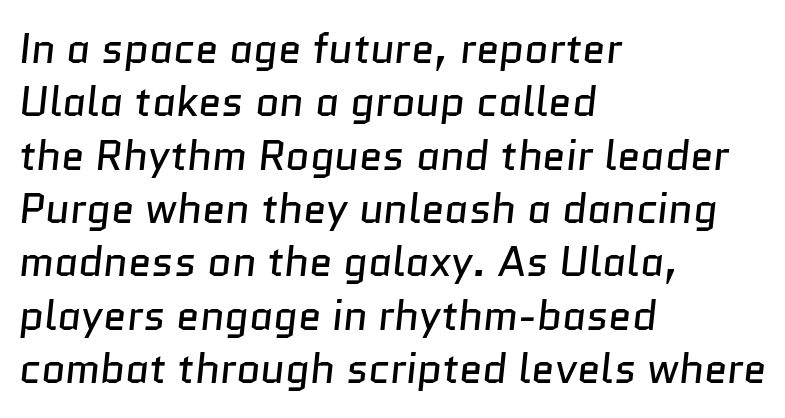
The image shows 42 px regular-weight sans-serif type; set left-aligned, normal line spacing (1.27x), normal letter spacing, not underlined; low stroke contrast and a medium x-height.
